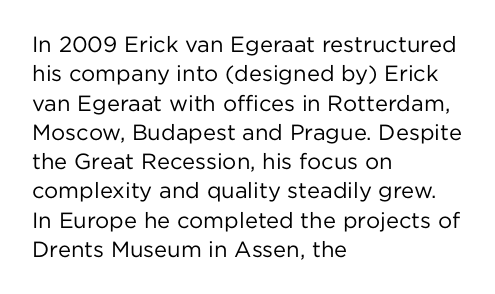
{"italic": "no", "bold": "no", "underline": "no", "align": "left", "line_spacing": "normal", "line_spacing_ratio": 1.33, "letter_spacing": "normal", "letter_spacing_em": 0.0, "glyph_px": 22}
